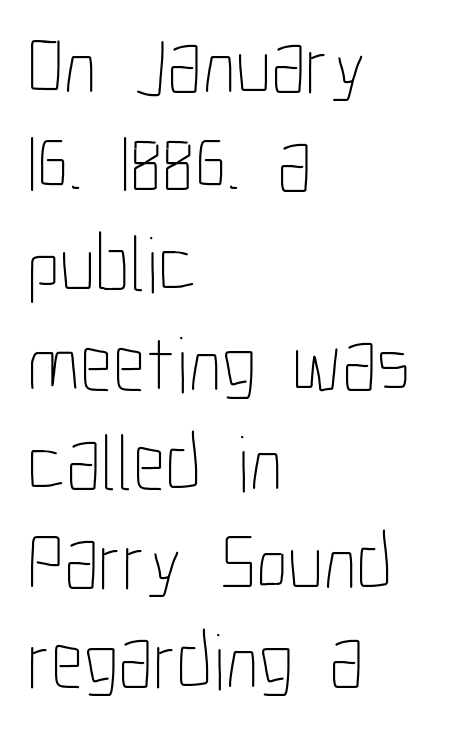
Do the characters align in a grid? No, the font is proportional. Underlining? Definitely not there. The face looks like a standard text weight, possibly lighter. When letters stand straight like this, we call the style roman or upright.
